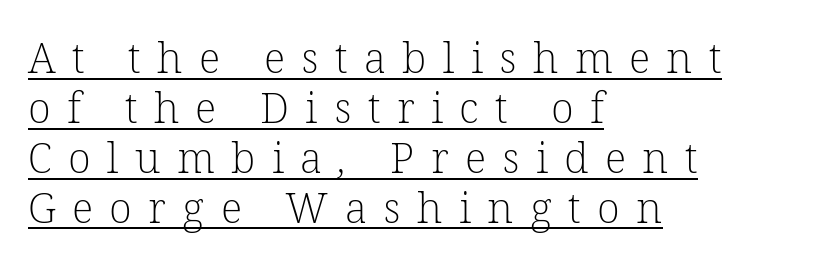
Stems here are at most as thick as an everyday book face. Compared with typical body copy, the letter spacing here is much looser. Casual observation: everything's shoved over to the left. The face used here is proportionally spaced, like ordinary book or web type. The designer went with a serif here, giving each stem small feet. Quick note: underline on.
